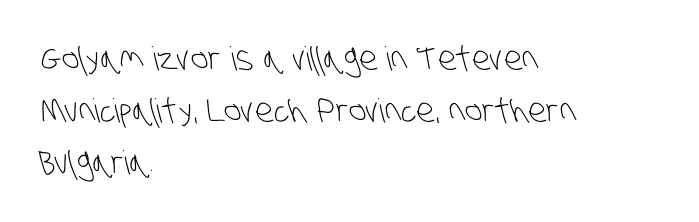
You could not count columns in this text — the font is proportionally spaced. Unmarked baselines from the first word to the last. A typesetter would call this leading conventional body-copy spacing. No feet cap the strokes, marking this as sans-serif type. Casual observation: everything's shoved over to the left. Honestly, the letter spacing is just normal — you wouldn't notice it.
